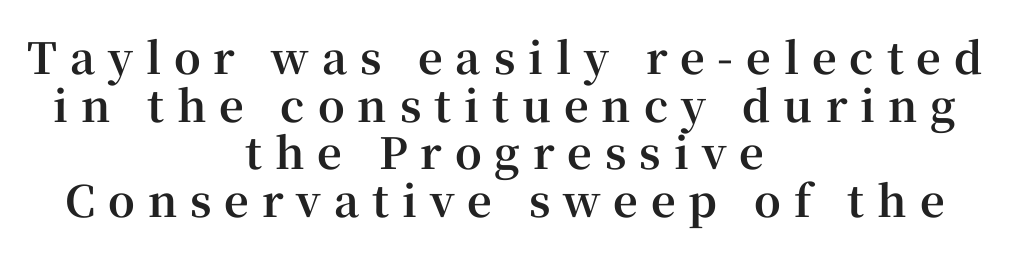
The image shows 43 px bold serif type, upright; set centered, tight line spacing (1.11x), unusually wide letter spacing (+0.3 em), not underlined; high stroke contrast and a medium x-height.
